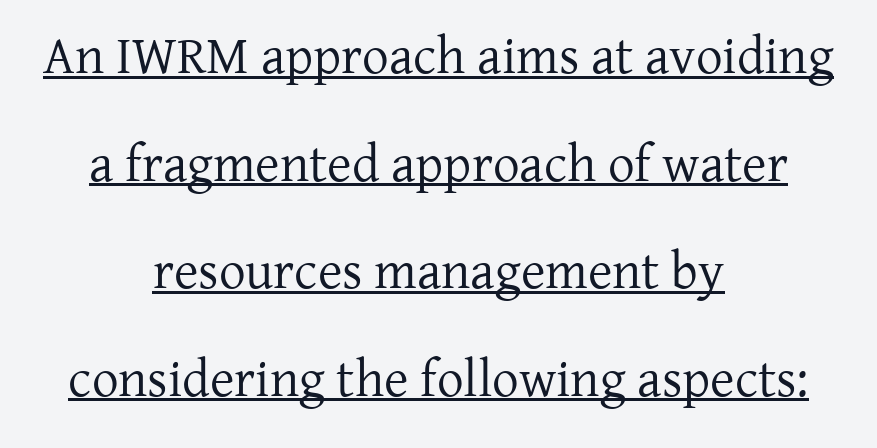
{"serif": "yes", "italic": "no", "bold": "no", "weight": "regular", "width": "normal", "stroke_contrast": "low", "x_height": "medium", "monospaced": "no", "underline": "yes", "align": "center", "line_spacing": "loose", "line_spacing_ratio": 2.03, "letter_spacing": "normal", "letter_spacing_em": 0.0, "glyph_px": 53}
